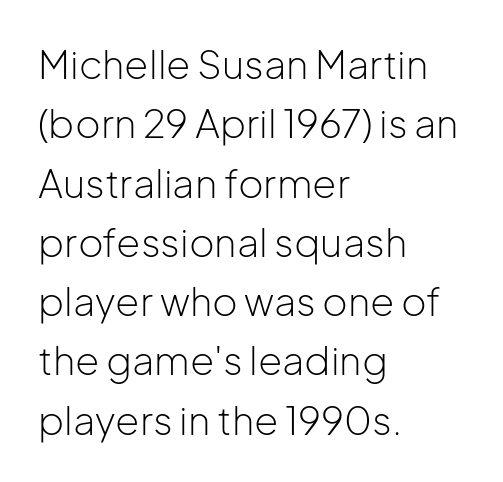
Serif or sans? Sans — the stroke terminals are bare. Does the lettering tilt? It doesn't — this is upright. The strip under each line holds only bare page. The strokes carry an ordinary text weight at most. Words appear dense and cohesive because spacing is normal.
